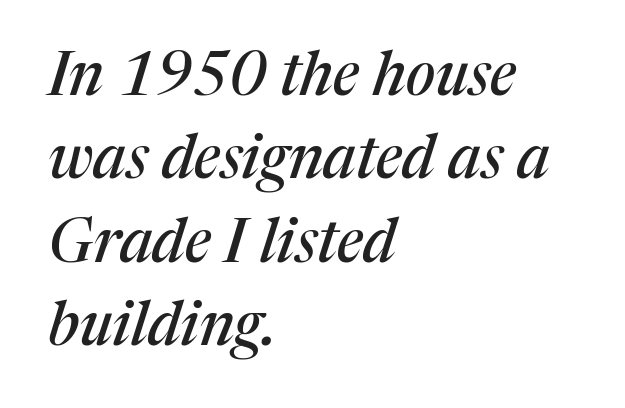
Do the characters align in a grid? No, the font is proportional. The glyphs look as if they've been sheared to an angle. This rendering uses left alignment, leaving the right contour irregular. Letterform terminals end in serifs throughout the passage. The leading is moderate, giving the passage an even texture.
